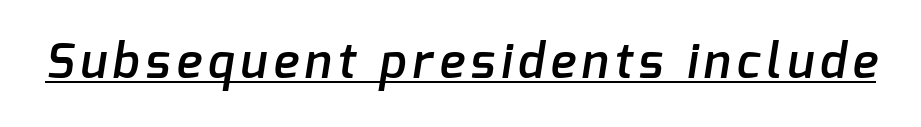
You can see a thin bar hugging the bottom of the glyphs. Each letter keeps its own natural width here, so spacing adapts to shape. A fair bit of extra ink — the face is semibold, not bold. Nothing sits at the stroke ends, so this counts as sans-serif.
